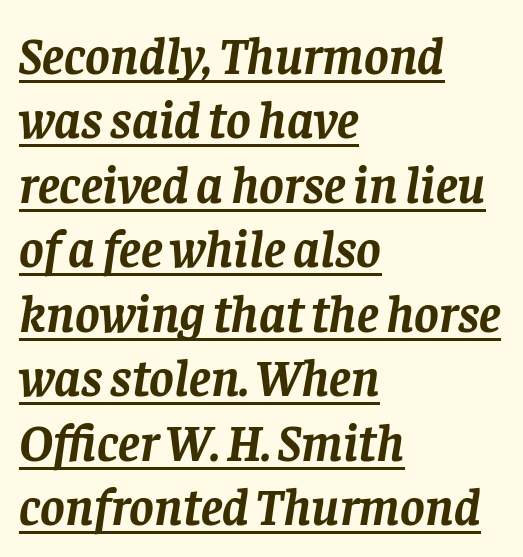
{"serif": "yes", "italic": "yes", "lean": "right", "slant_degrees": 8, "bold": "yes", "weight": "semibold", "width": "normal", "stroke_contrast": "low", "x_height": "large", "monospaced": "no", "underline": "yes", "align": "left", "line_spacing_ratio": 1.24, "letter_spacing": "normal", "letter_spacing_em": 0.0, "glyph_px": 52}
